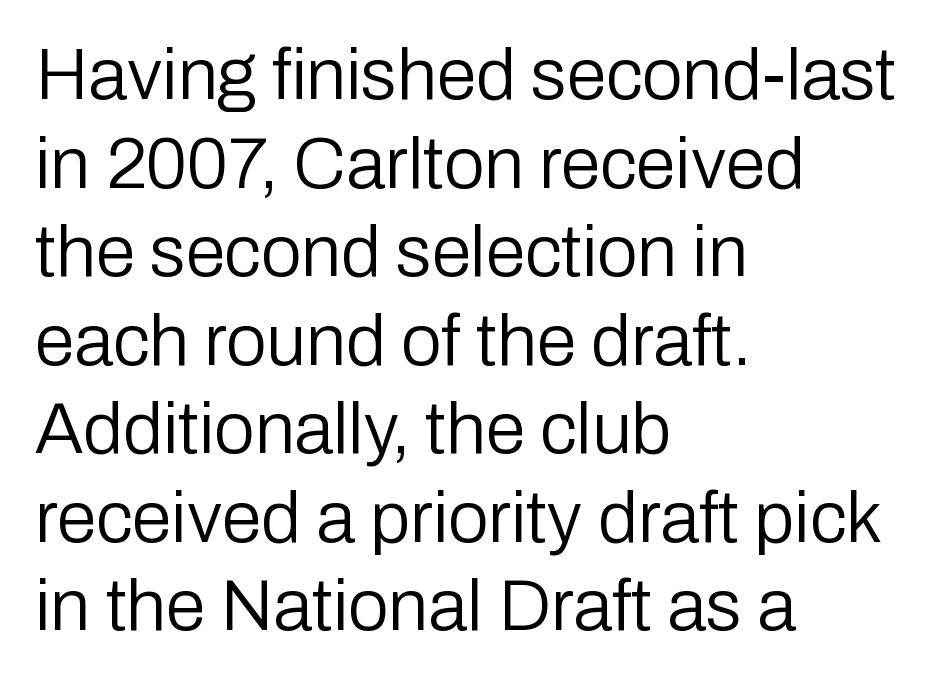
Q: Is the text bold? A: No.
Q: Is the text italic (slanted)? A: No, it is upright.
Q: Is the typeface a serif or a sans-serif typeface? A: Sans-serif.
Q: Is the text underlined? A: No.
Q: How is the paragraph aligned? A: Left-aligned.
Q: Is the spacing between letters normal or unusually wide? A: Normal.
Q: Width (condensed, normal, or wide)? A: Normal.
Q: Stroke contrast? A: Low.
Q: x-height? A: Medium.
Q: Monospaced? A: No.
